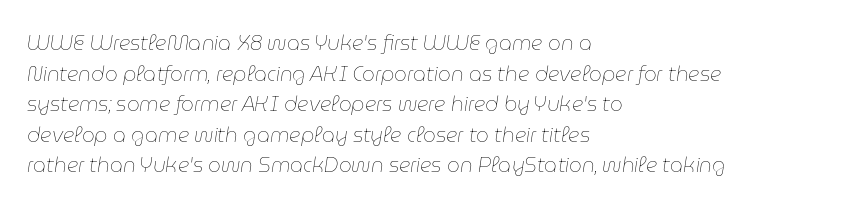
The image shows 20 px text type, italic (leaning right); set left-aligned, normal line spacing (1.53x), normal letter spacing, not underlined.
